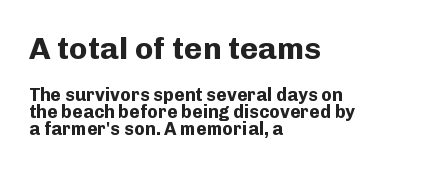
{"serif": "no", "italic": "no", "bold": "yes", "weight": "bold", "width": "normal", "stroke_contrast": "low", "x_height": "medium", "monospaced": "no", "underline": "no", "align": "left", "line_spacing": "tight", "line_spacing_ratio": 0.96, "letter_spacing": "normal", "letter_spacing_em": 0.0, "larger_block": "first", "size_ratio": 1.72, "glyph_px": 31}
